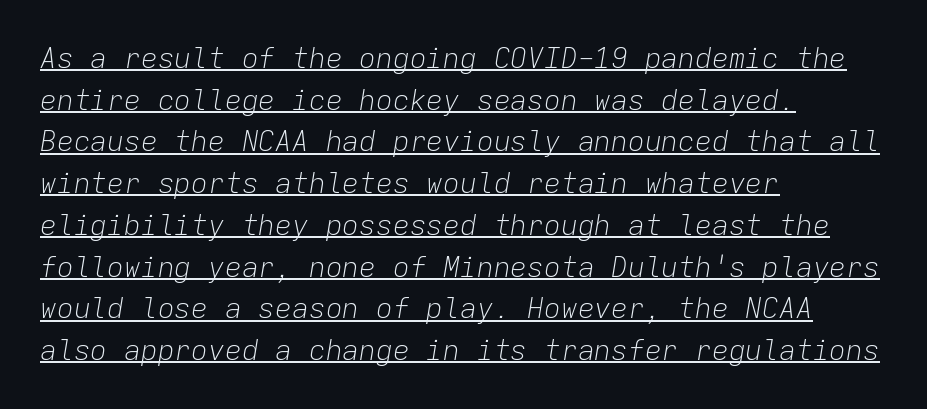
{"italic": "yes", "lean": "right", "slant_degrees": 9, "bold": "no", "weight": "light", "width": "normal", "stroke_contrast": "low", "x_height": "medium", "monospaced": "yes", "underline": "yes", "align": "left", "line_spacing": "normal", "line_spacing_ratio": 1.49, "letter_spacing": "normal", "letter_spacing_em": 0.0, "glyph_px": 28}
